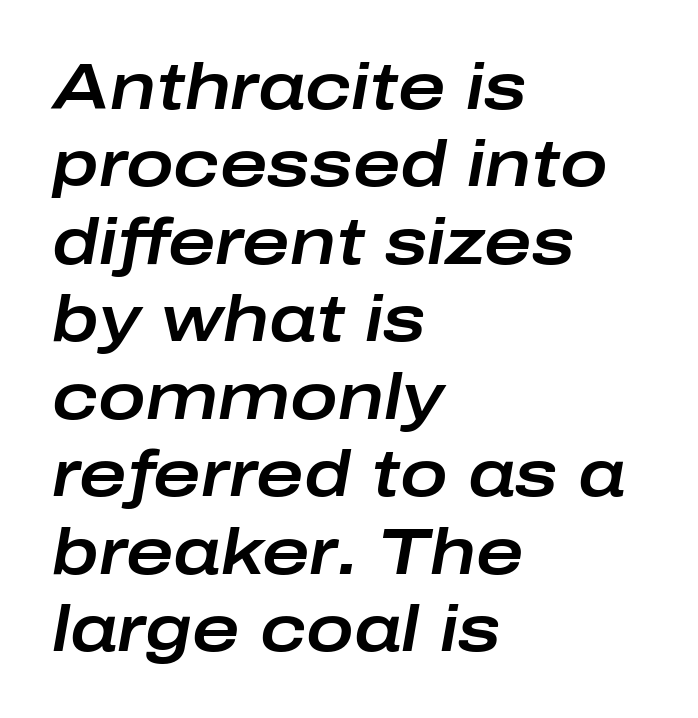
{"italic": "yes", "lean": "right", "slant_degrees": 10, "width": "wide", "stroke_contrast": "low", "x_height": "medium", "monospaced": "no", "underline": "no", "align": "left", "line_spacing_ratio": 1.21, "letter_spacing": "normal", "letter_spacing_em": 0.0, "glyph_px": 64}
